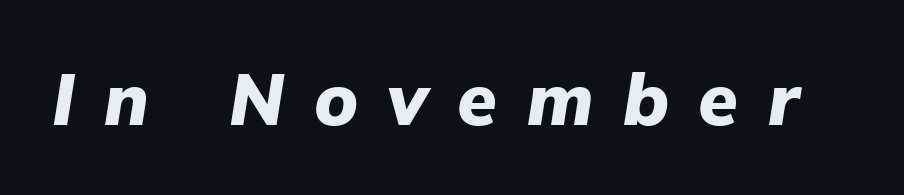
The image shows 72 px heavy type, italic (leaning right); set unusually wide letter spacing (+0.41 em), not underlined; low stroke contrast and a medium x-height.
